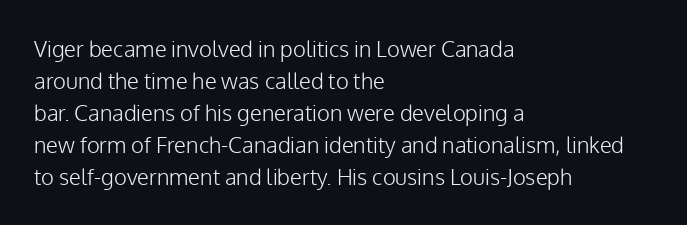
This sample uses an upright cut, with every glyph sitting square on the baseline. Check the space under the baseline: it is left empty. These lines are set flush left with a ragged right edge. Weight: not bold — regular or lighter.
